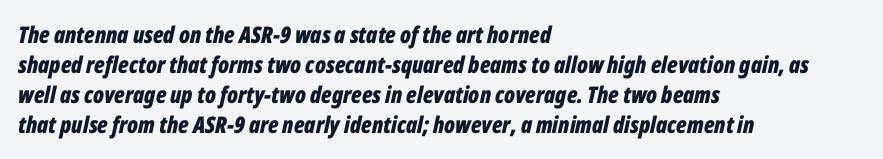
Q: Is the text bold? A: Yes.
Q: Is the text italic (slanted)? A: Yes, it leans right by about 12 degrees.
Q: Is the text underlined? A: No.
Q: How is the paragraph aligned? A: Left-aligned.
Q: Is the spacing between letters normal or unusually wide? A: Normal.
Q: Is the spacing between lines tight, normal or loose? A: Normal.
